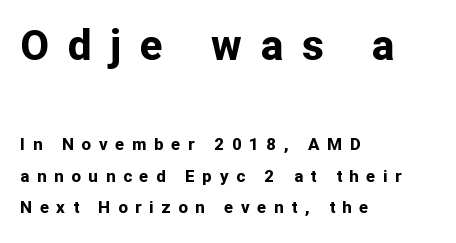
{"serif": "no", "italic": "no", "bold": "yes", "weight": "bold", "width": "normal", "stroke_contrast": "low", "x_height": "medium", "monospaced": "no", "underline": "no", "align": "left", "line_spacing_ratio": 1.88, "letter_spacing": "wide", "letter_spacing_em": 0.45, "larger_block": "first", "size_ratio": 2.47, "glyph_px": 42}
